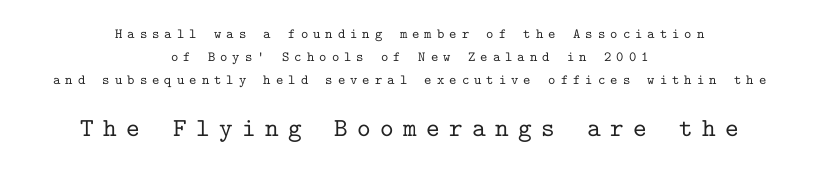
Q: Is the text italic (slanted)? A: No, it is upright.
Q: Is the text underlined? A: No.
Q: How is the paragraph aligned? A: Centered.
Q: Is the spacing between letters normal or unusually wide? A: Unusually wide.
Q: Is the spacing between lines tight, normal or loose? A: Normal.
Q: Which block of text is set in a larger size, the first (top) or the second (bottom)? A: The second (bottom) one.
